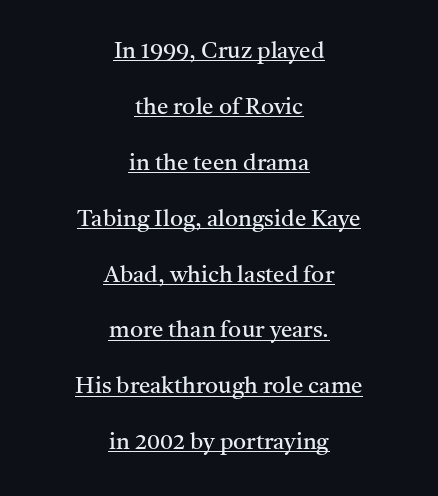
{"italic": "no", "bold": "no", "underline": "yes", "align": "center", "line_spacing": "loose", "line_spacing_ratio": 2.43, "letter_spacing": "normal", "letter_spacing_em": 0.0, "glyph_px": 23}
